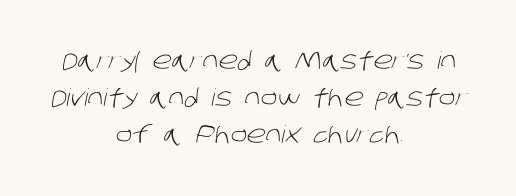
The image shows 24 px text type; set centered, normal line spacing (1.55x), normal letter spacing, not underlined.
